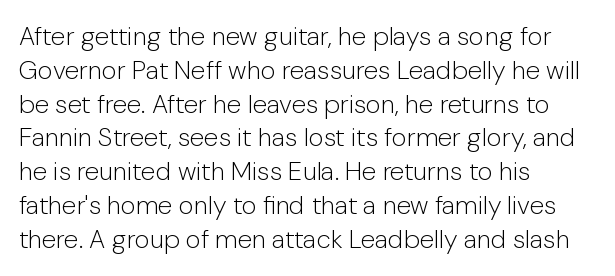
The image shows 26 px text type, upright; set left-aligned, normal line spacing (1.3x), normal letter spacing, not underlined.
